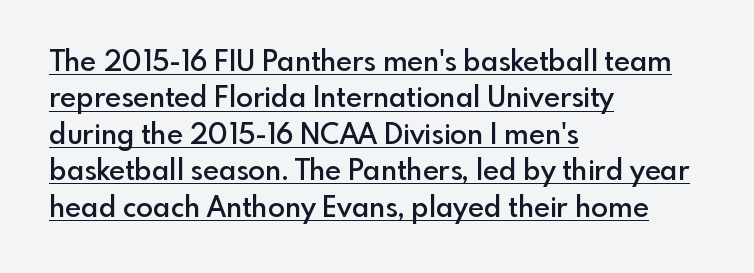
{"serif": "no", "italic": "no", "bold": "semi", "weight": "semibold", "width": "normal", "x_height": "small", "monospaced": "no", "underline": "yes", "align": "left", "line_spacing": "normal", "line_spacing_ratio": 1.3, "letter_spacing": "normal", "letter_spacing_em": 0.0, "glyph_px": 28}
